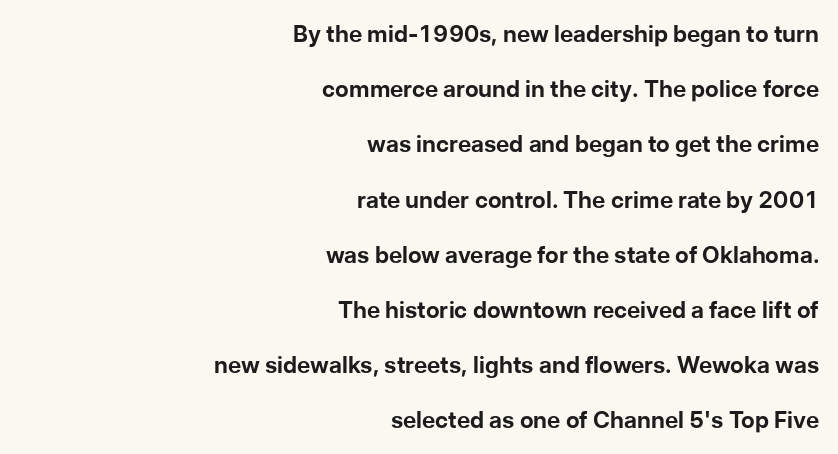
The image shows 23 px bold type, upright; set right-aligned, loose line spacing (2.4x), normal letter spacing, not underlined.
